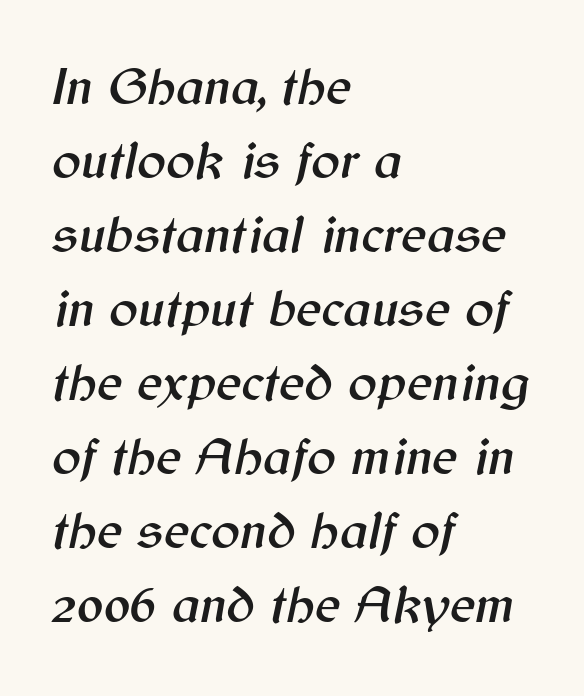
The image shows 54 px text type, italic (leaning right); set left-aligned, normal line spacing (1.37x), normal letter spacing, not underlined; medium stroke contrast and a medium x-height.
